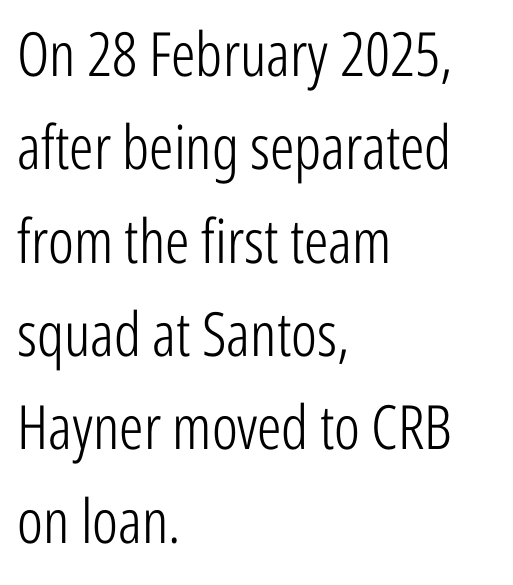
The image shows 61 px light, condensed sans-serif type, upright; set left-aligned, normal line spacing (1.53x), normal letter spacing, not underlined; low stroke contrast and a medium x-height.
